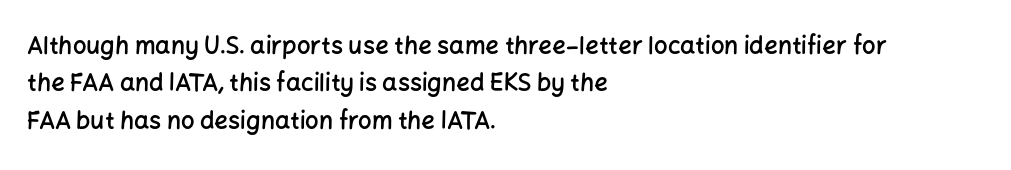
The image shows 24 px text type, upright; set left-aligned, normal line spacing (1.56x), normal letter spacing, not underlined.
